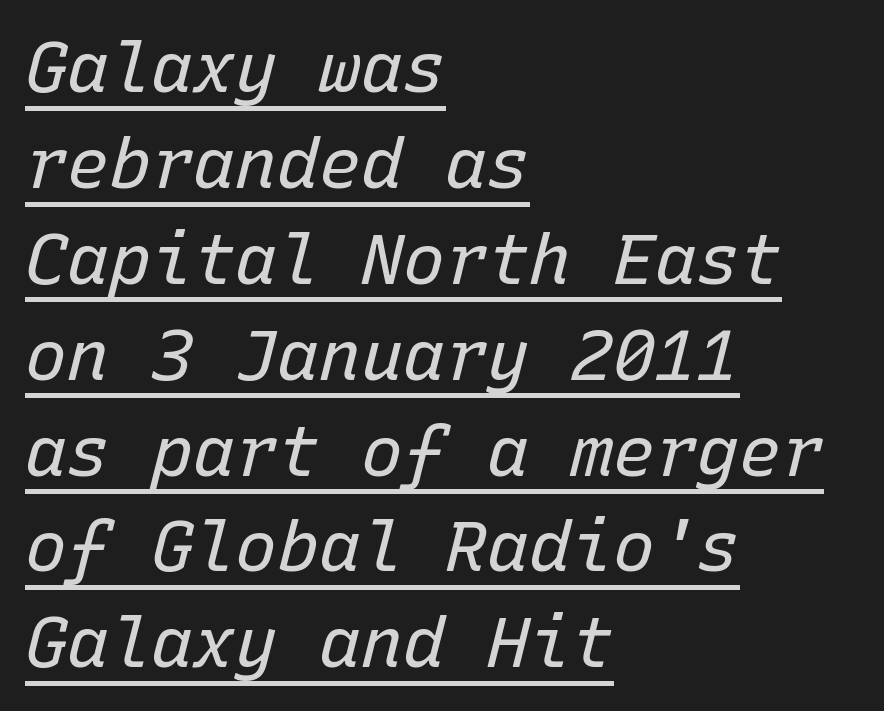
The image shows 70 px regular-weight type, italic (leaning right), monospaced; set left-aligned, normal line spacing (1.37x), normal letter spacing, underlined; low stroke contrast and a medium x-height.
